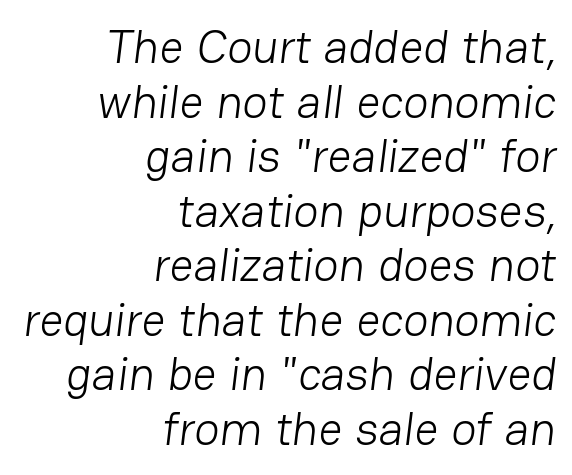
Observe the absence of serifs on each vertical stroke in this sample. Look at the tracking — it's just the regular setting, nothing added. Each stroke keeps to a modest, everyday thickness or less. The lines in this sample share a right terminus and differ only in where they begin. No word sits above an underline.
